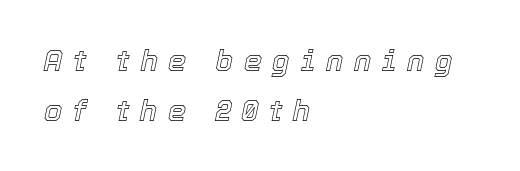
Q: Is the text italic (slanted)? A: Yes, it leans right by about 12 degrees.
Q: Is the text underlined? A: No.
Q: How is the paragraph aligned? A: Left-aligned.
Q: Is the spacing between letters normal or unusually wide? A: Unusually wide.
Q: Width (condensed, normal, or wide)? A: Normal.
Q: x-height? A: Medium.
Q: Monospaced? A: No.
